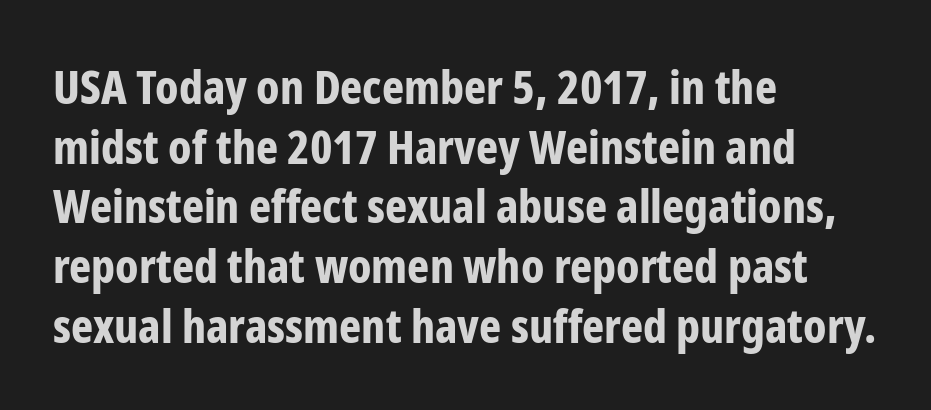
The image shows 47 px bold, condensed sans-serif type, upright; set left-aligned, normal line spacing (1.27x), normal letter spacing, not underlined; low stroke contrast and a medium x-height.
